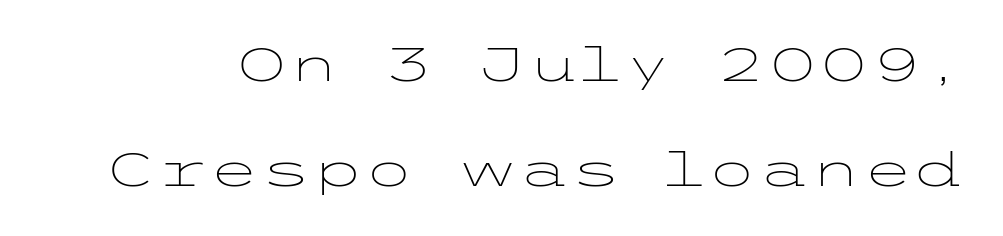
Q: Is the text bold? A: No.
Q: Is the text italic (slanted)? A: No, it is upright.
Q: Is the typeface a serif or a sans-serif typeface? A: Sans-serif.
Q: Is the text underlined? A: No.
Q: Is the spacing between letters normal or unusually wide? A: Normal.
Q: Is the spacing between lines tight, normal or loose? A: Loose.
Q: Width (condensed, normal, or wide)? A: Wide.
Q: Stroke contrast? A: Low.
Q: x-height? A: Medium.
